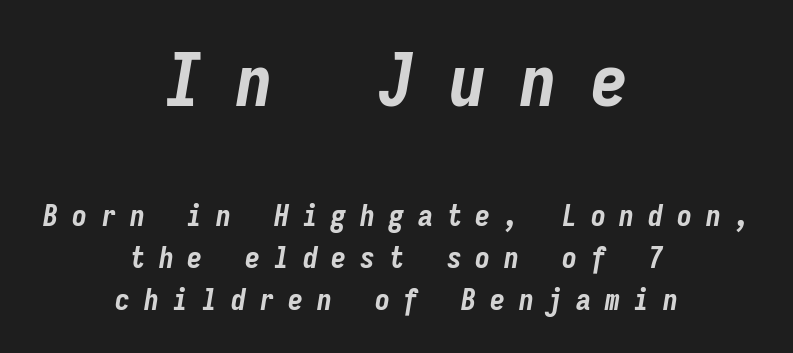
{"italic": "yes", "lean": "right", "slant_degrees": 9, "bold": "yes", "weight": "bold", "width": "condensed", "stroke_contrast": "low", "x_height": "medium", "monospaced": "yes", "underline": "no", "align": "center", "line_spacing": "normal", "line_spacing_ratio": 1.4, "letter_spacing": "wide", "letter_spacing_em": 0.46, "larger_block": "first", "size_ratio": 2.47, "glyph_px": 74}
